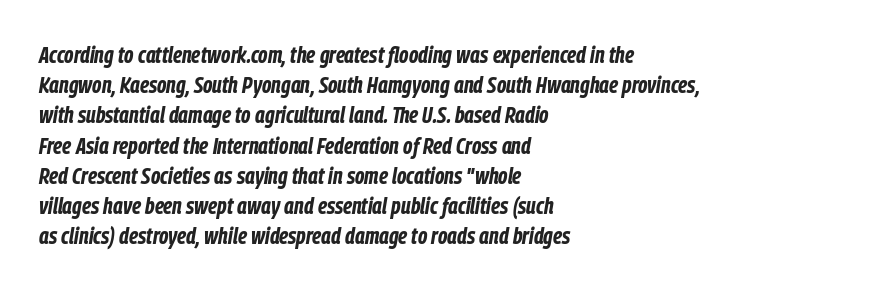
Q: Is the text bold? A: Yes.
Q: Is the text italic (slanted)? A: Yes, it leans right by about 9 degrees.
Q: Is the text underlined? A: No.
Q: How is the paragraph aligned? A: Left-aligned.
Q: Is the spacing between letters normal or unusually wide? A: Normal.
Q: Is the spacing between lines tight, normal or loose? A: Normal.
